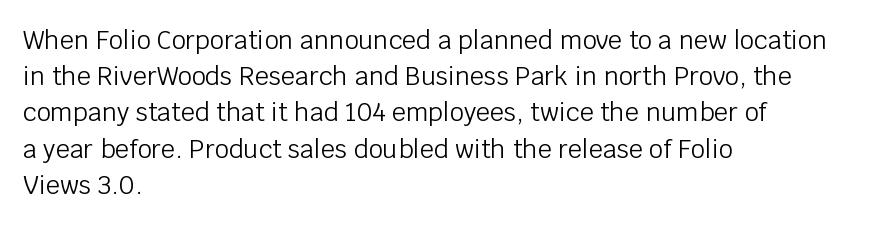
{"italic": "no", "bold": "no", "underline": "no", "align": "left", "line_spacing": "normal", "line_spacing_ratio": 1.45, "letter_spacing": "normal", "letter_spacing_em": 0.0, "glyph_px": 25}
